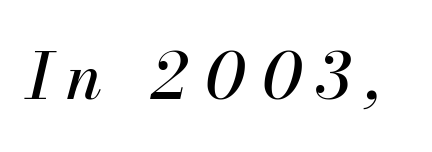
{"italic": "yes", "lean": "right", "slant_degrees": 13, "width": "normal", "stroke_contrast": "medium", "x_height": "small", "monospaced": "no", "underline": "no", "letter_spacing": "wide", "letter_spacing_em": 0.25, "glyph_px": 64}
